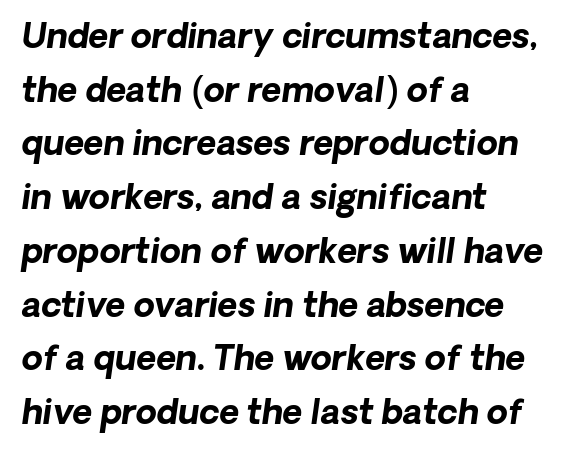
Decoration check: the copy has no underline. This block has exactly the height ordinary leading produces. Looks like regular typesetting: each glyph gets only the width it needs. A full-strength bold gives these letters their thick strokes. This rendering employs a face without finishing strokes, i.e., a sans-serif. The horizontal fit of the characters is conventional and even.
